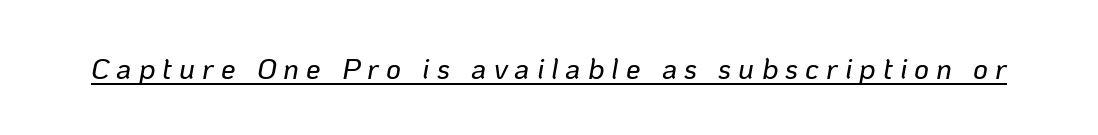
Q: Is the text italic (slanted)? A: Yes, it leans right by about 10 degrees.
Q: Is the text underlined? A: Yes.
Q: Is the spacing between letters normal or unusually wide? A: Unusually wide.
Q: Width (condensed, normal, or wide)? A: Normal.
Q: Stroke contrast? A: Low.
Q: x-height? A: Medium.
Q: Monospaced? A: No.
